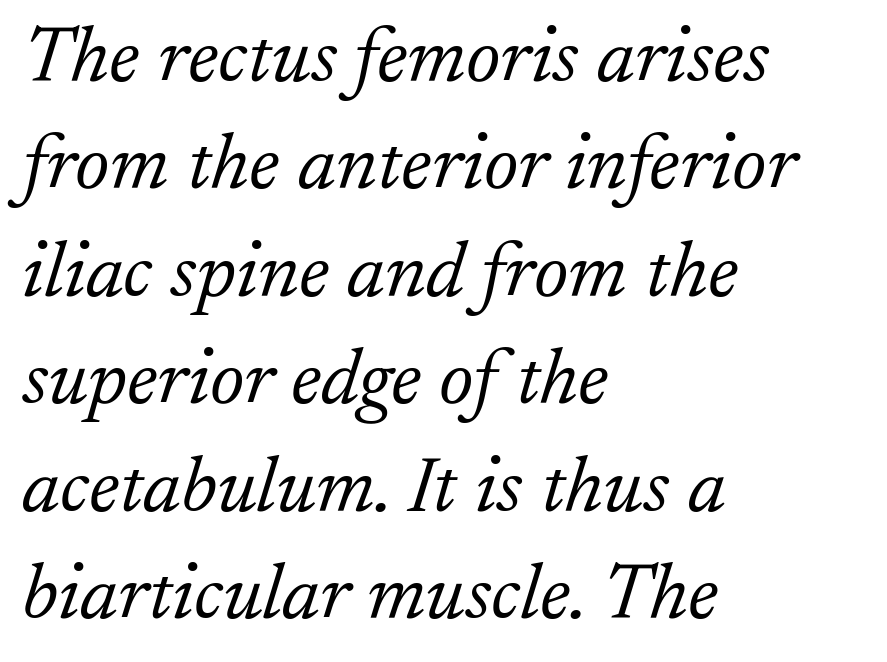
Q: Is the text bold? A: No.
Q: Is the text italic (slanted)? A: Yes, it leans right by about 17 degrees.
Q: Is the typeface a serif or a sans-serif typeface? A: Serif.
Q: Is the text underlined? A: No.
Q: How is the paragraph aligned? A: Left-aligned.
Q: Is the spacing between letters normal or unusually wide? A: Normal.
Q: Is the spacing between lines tight, normal or loose? A: Normal.
Q: Width (condensed, normal, or wide)? A: Normal.
Q: Stroke contrast? A: Low.
Q: x-height? A: Small.
Q: Monospaced? A: No.
